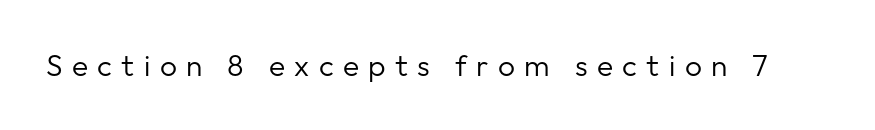
{"serif": "no", "italic": "no", "bold": "no", "weight": "regular", "width": "normal", "stroke_contrast": "low", "x_height": "medium", "monospaced": "no", "underline": "no", "letter_spacing": "wide", "letter_spacing_em": 0.31, "glyph_px": 30}
